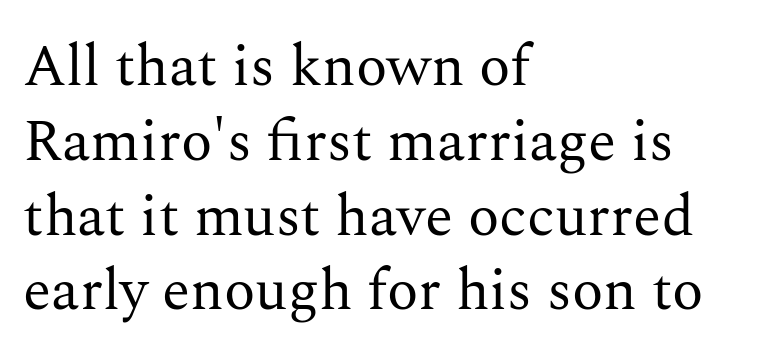
The image shows 58 px regular-weight serif type, upright; set left-aligned, normal line spacing (1.29x), normal letter spacing, not underlined; medium stroke contrast and a medium x-height.
